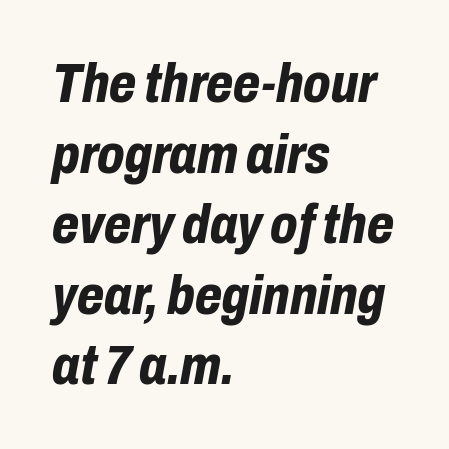
Compared with typical paragraphs, the rows here are spaced about the same. Reading down the block, your eye returns to a fixed left position each line. The rendering uses natural spacing where letterforms have individual widths. You could call the tracking neutral — neither tight nor loose.
